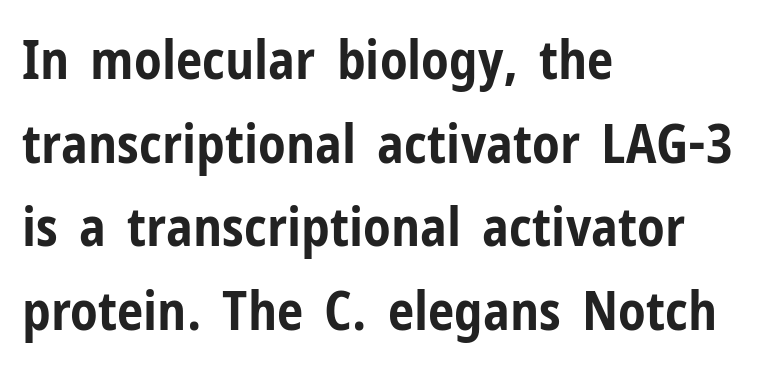
The image shows 53 px bold, condensed sans-serif type, upright; set left-aligned, normal line spacing (1.58x), normal letter spacing, not underlined; low stroke contrast and a medium x-height.
